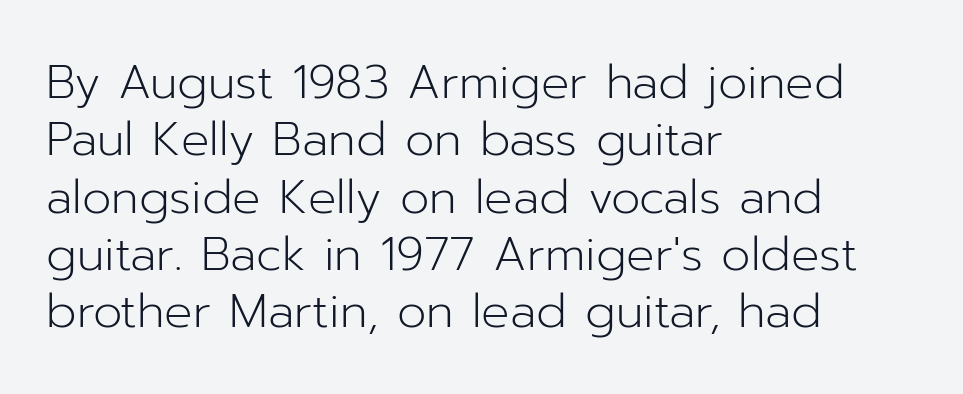
The image shows 47 px light sans-serif type, upright; set left-aligned, line spacing 1.22x, normal letter spacing, not underlined; low stroke contrast and a medium x-height.
